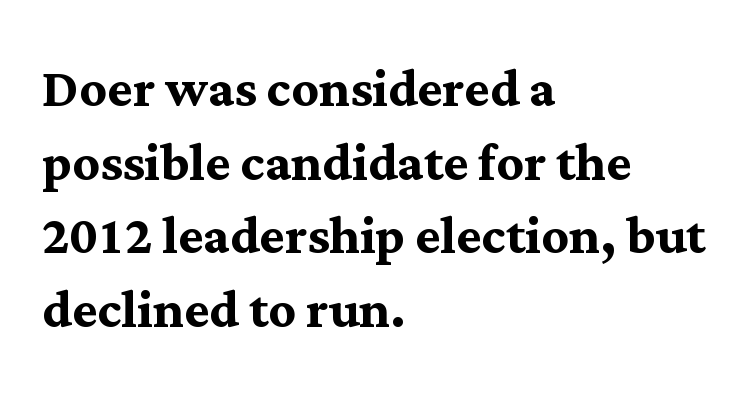
Q: Is the text bold? A: Yes.
Q: Is the text italic (slanted)? A: No, it is upright.
Q: Is the typeface a serif or a sans-serif typeface? A: Serif.
Q: Is the text underlined? A: No.
Q: How is the paragraph aligned? A: Left-aligned.
Q: Is the spacing between letters normal or unusually wide? A: Normal.
Q: Is the spacing between lines tight, normal or loose? A: Tight.
Q: Width (condensed, normal, or wide)? A: Normal.
Q: Stroke contrast? A: Medium.
Q: x-height? A: Medium.
Q: Monospaced? A: No.
